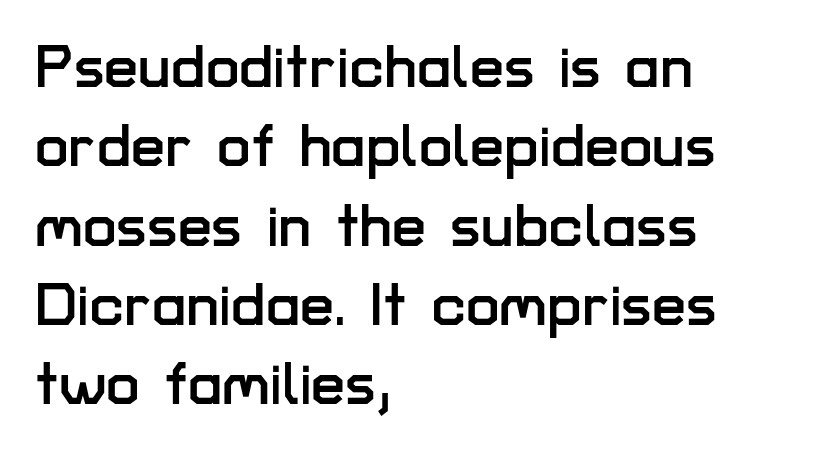
Q: Is the text italic (slanted)? A: No, it is upright.
Q: Is the typeface a serif or a sans-serif typeface? A: Sans-serif.
Q: Is the text underlined? A: No.
Q: How is the paragraph aligned? A: Left-aligned.
Q: Is the spacing between letters normal or unusually wide? A: Normal.
Q: Is the spacing between lines tight, normal or loose? A: Normal.
Q: Width (condensed, normal, or wide)? A: Normal.
Q: Stroke contrast? A: Low.
Q: x-height? A: Medium.
Q: Monospaced? A: No.
